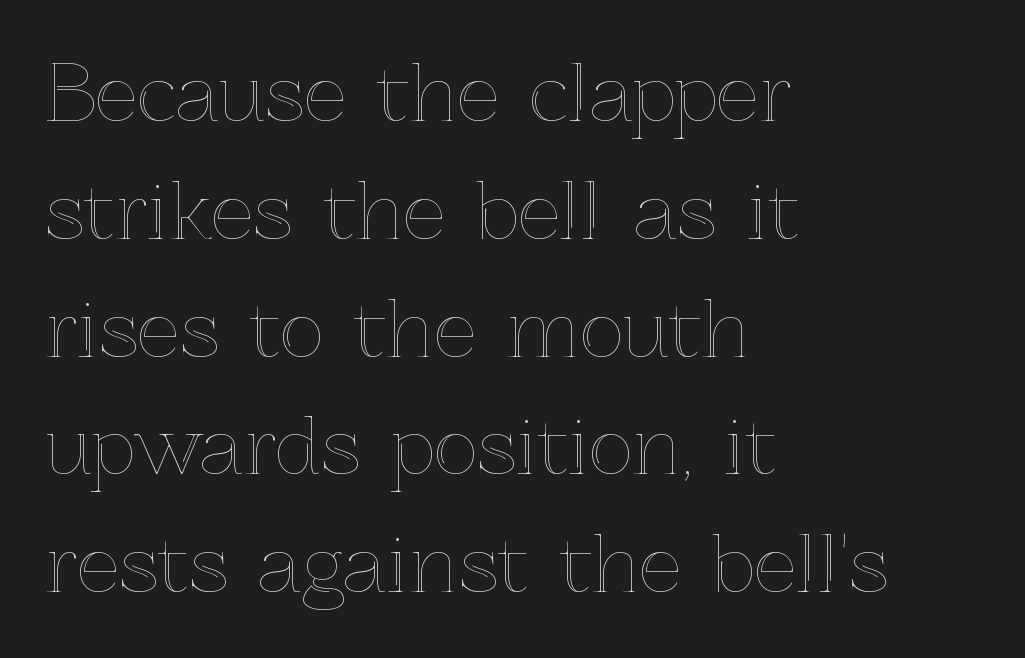
The tracking reads as untouched default to a designer's eye. Notice how descenders clear the ascenders below comfortably — that's standard leading. These lines are set flush left with a ragged right edge. Has an underline been added? It has not. Posture: upright roman. The rendering uses natural spacing where letterforms have individual widths.
